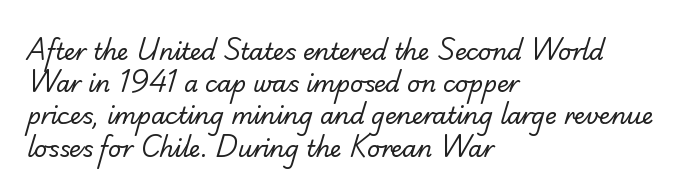
The image shows 23 px text type; set left-aligned, normal line spacing (1.4x), normal letter spacing, not underlined.
